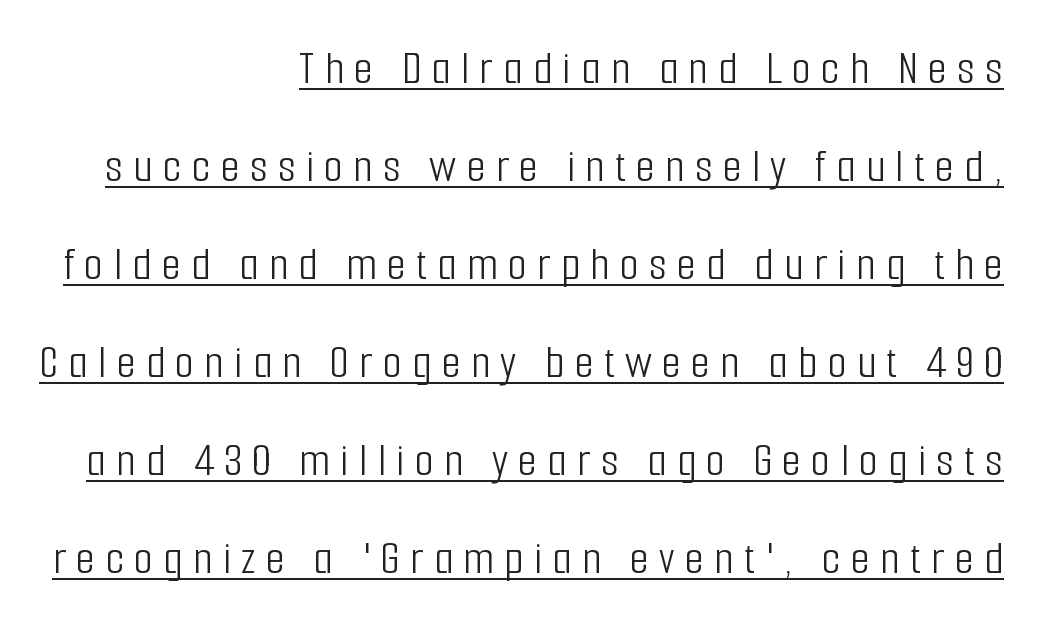
The image shows 49 px light, condensed sans-serif type, upright; set right-aligned, loose line spacing (2.0x), unusually wide letter spacing (+0.21 em), underlined; low stroke contrast and a medium x-height.
